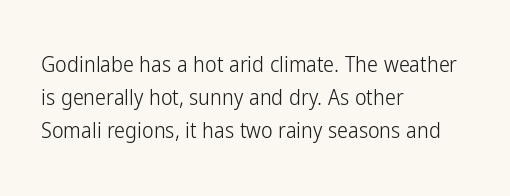
Q: Is the text bold? A: No.
Q: Is the text italic (slanted)? A: No, it is upright.
Q: Is the text underlined? A: No.
Q: How is the paragraph aligned? A: Left-aligned.
Q: Is the spacing between letters normal or unusually wide? A: Normal.
Q: Is the spacing between lines tight, normal or loose? A: Normal.
